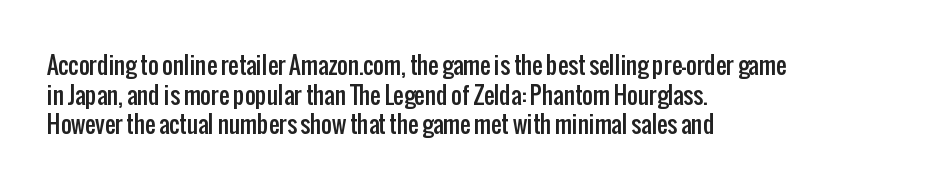
The image shows 23 px text type, upright; set left-aligned, normal line spacing (1.29x), normal letter spacing, not underlined.
